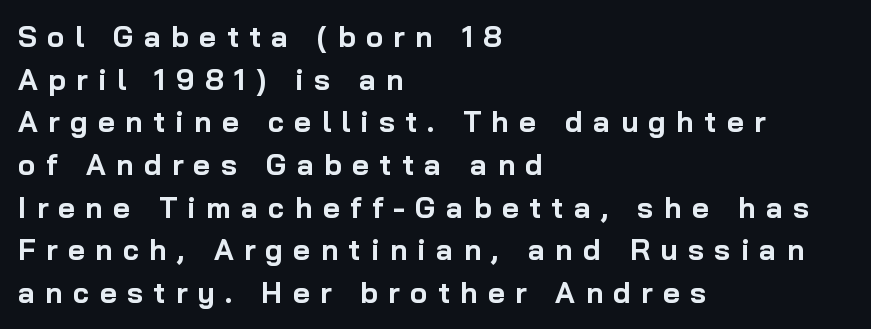
The image shows 29 px bold sans-serif type, upright; set left-aligned, normal line spacing (1.47x), unusually wide letter spacing (+0.36 em), not underlined; low stroke contrast and a medium x-height.
